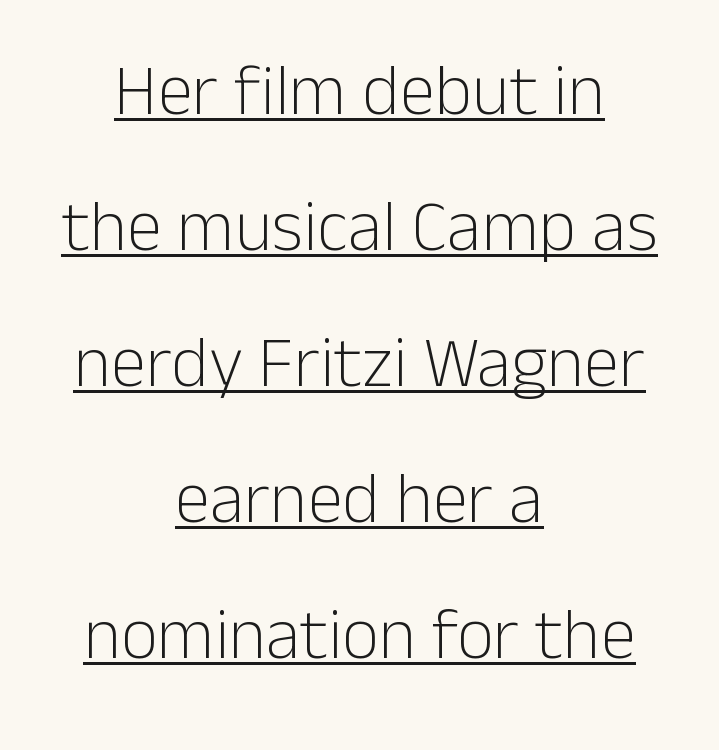
The image shows 72 px light sans-serif type, upright; set centered, line spacing 1.89x, normal letter spacing, underlined; low stroke contrast and a medium x-height.
